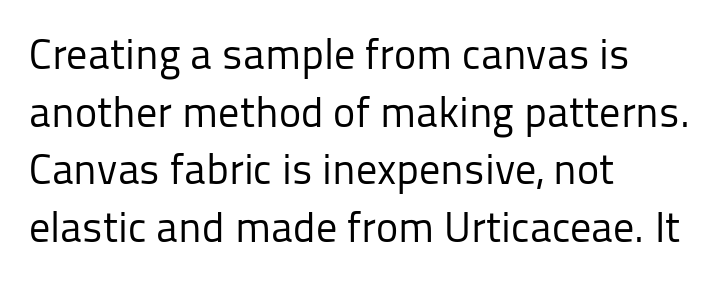
Q: Is the text bold? A: No.
Q: Is the text italic (slanted)? A: No, it is upright.
Q: Is the typeface a serif or a sans-serif typeface? A: Sans-serif.
Q: Is the text underlined? A: No.
Q: How is the paragraph aligned? A: Left-aligned.
Q: Is the spacing between letters normal or unusually wide? A: Normal.
Q: Is the spacing between lines tight, normal or loose? A: Normal.
Q: Width (condensed, normal, or wide)? A: Normal.
Q: Stroke contrast? A: Low.
Q: x-height? A: Medium.
Q: Monospaced? A: No.
